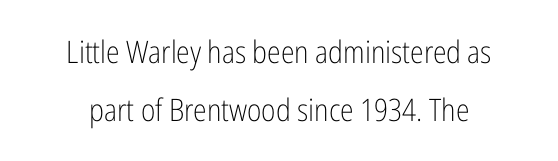
{"serif": "no", "italic": "no", "bold": "no", "weight": "light", "width": "condensed", "stroke_contrast": "low", "x_height": "medium", "monospaced": "no", "underline": "no", "line_spacing_ratio": 1.88, "letter_spacing": "normal", "letter_spacing_em": 0.0, "glyph_px": 31}
